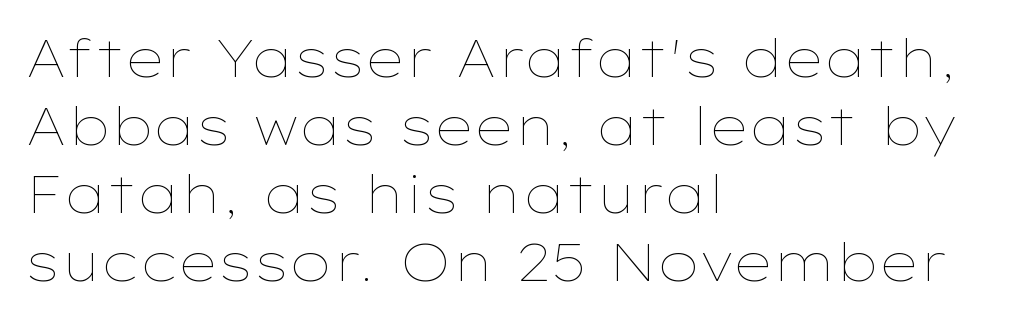
The image shows 52 px thin, wide type, upright; set left-aligned, normal line spacing (1.31x), normal letter spacing, not underlined; low stroke contrast and a medium x-height.
